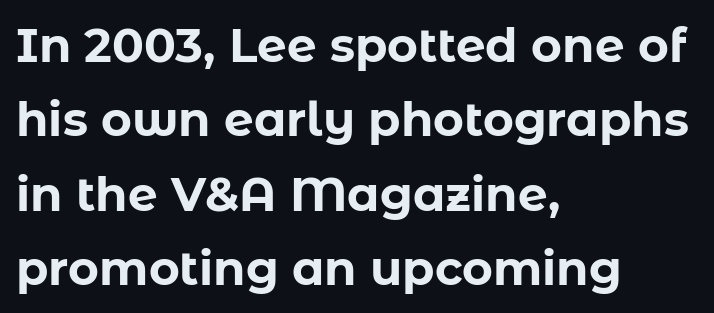
Letter spacing: default. This rendering features lettering with no underline. The lettering holds an erect, upright posture throughout. The designer left line spacing at the default.
